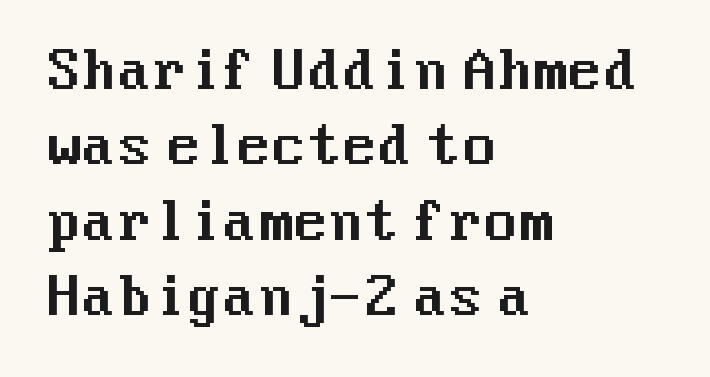
The image shows 51 px sans-serif type, upright; set left-aligned, normal line spacing (1.48x), normal letter spacing, not underlined; medium stroke contrast and a medium x-height.
